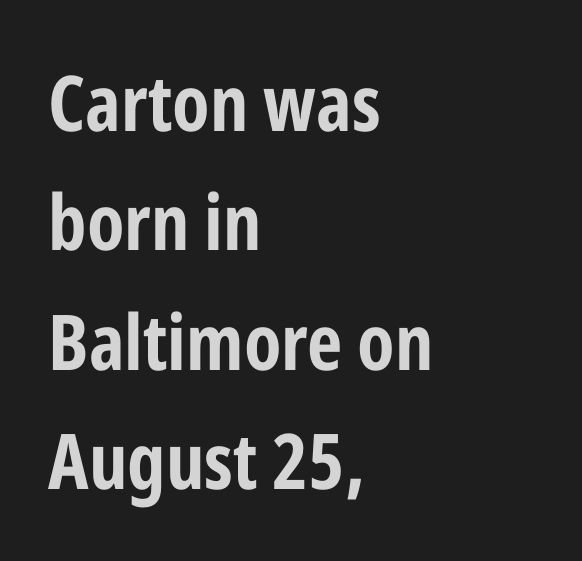
The passage shown is not underscored anywhere. Ascenders rise straight up at ninety degrees. Note the varied advance widths — an 'i' is clearly narrower than an 'm'. The font is running at its bold setting.
